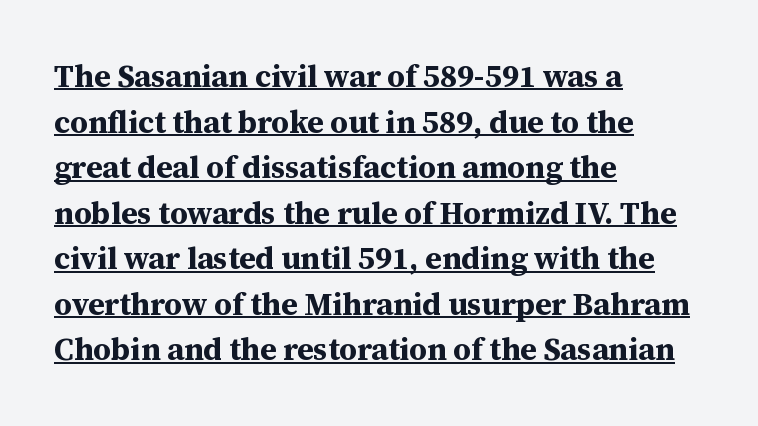
The image shows 31 px bold serif type, upright; set left-aligned, normal line spacing (1.47x), normal letter spacing, underlined; medium stroke contrast and a medium x-height.
